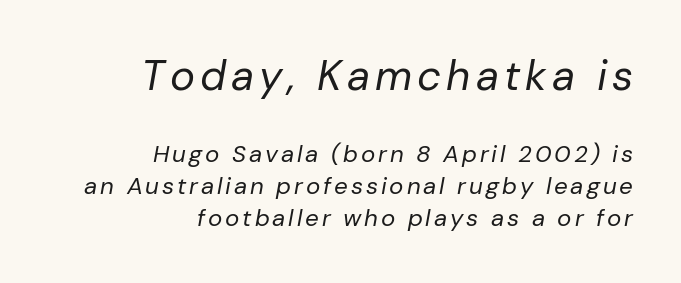
Q: Is the text bold? A: No.
Q: Is the text italic (slanted)? A: Yes, it leans right by about 10 degrees.
Q: Is the text underlined? A: No.
Q: How is the paragraph aligned? A: Right-aligned.
Q: Is the spacing between lines tight, normal or loose? A: Normal.
Q: Which block of text is set in a larger size, the first (top) or the second (bottom)? A: The first (top) one.
Q: Width (condensed, normal, or wide)? A: Normal.
Q: Stroke contrast? A: Low.
Q: x-height? A: Medium.
Q: Monospaced? A: No.
